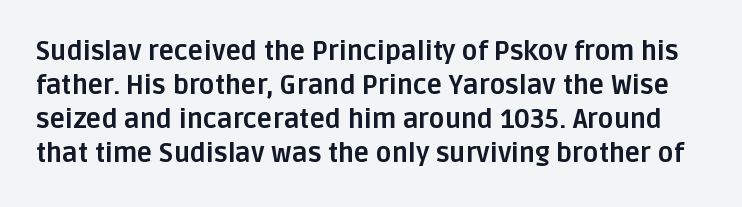
{"italic": "no", "bold": "yes", "underline": "no", "line_spacing": "normal", "line_spacing_ratio": 1.31, "letter_spacing": "normal", "letter_spacing_em": 0.0, "glyph_px": 26}
